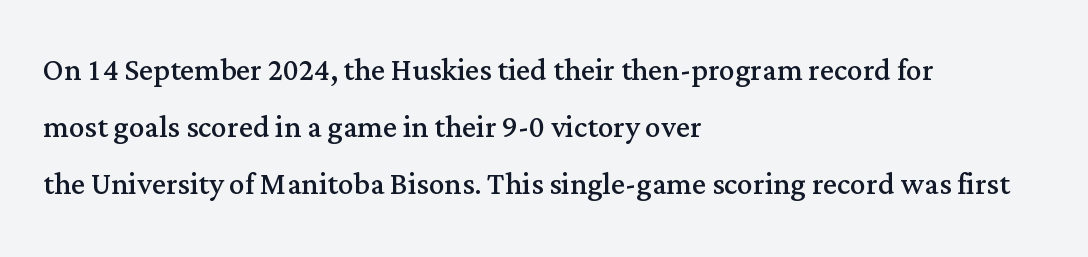
{"serif": "yes", "italic": "no", "bold": "no", "weight": "regular", "width": "normal", "stroke_contrast": "medium", "x_height": "medium", "monospaced": "no", "underline": "no", "align": "left", "line_spacing": "normal", "line_spacing_ratio": 1.46, "letter_spacing": "normal", "letter_spacing_em": 0.0, "glyph_px": 39}
